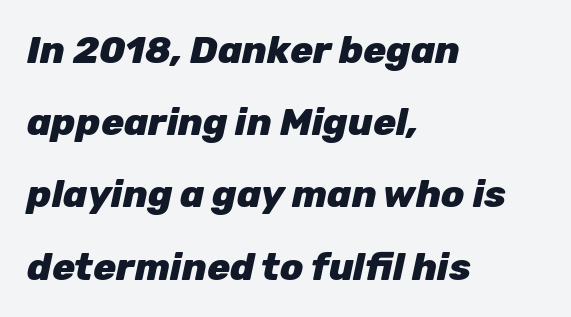
Q: Is the text bold? A: Yes.
Q: Is the text italic (slanted)? A: Yes, it leans right by about 12 degrees.
Q: Is the text underlined? A: No.
Q: How is the paragraph aligned? A: Left-aligned.
Q: Is the spacing between letters normal or unusually wide? A: Normal.
Q: Is the spacing between lines tight, normal or loose? A: Loose.
Q: Width (condensed, normal, or wide)? A: Normal.
Q: Stroke contrast? A: Low.
Q: x-height? A: Medium.
Q: Monospaced? A: No.
